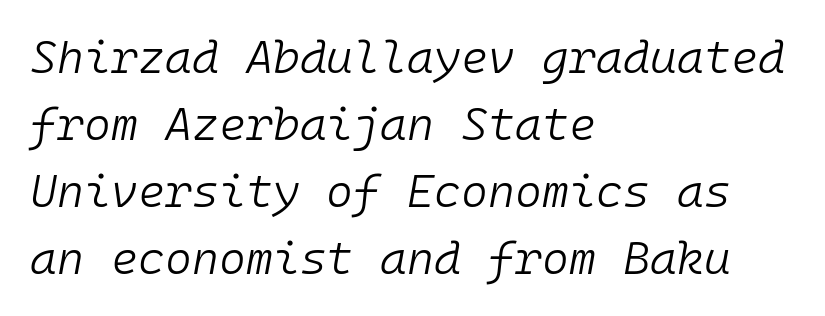
The image shows 46 px light type, italic (leaning right), monospaced; set left-aligned, normal line spacing (1.46x), normal letter spacing, not underlined; low stroke contrast and a medium x-height.
